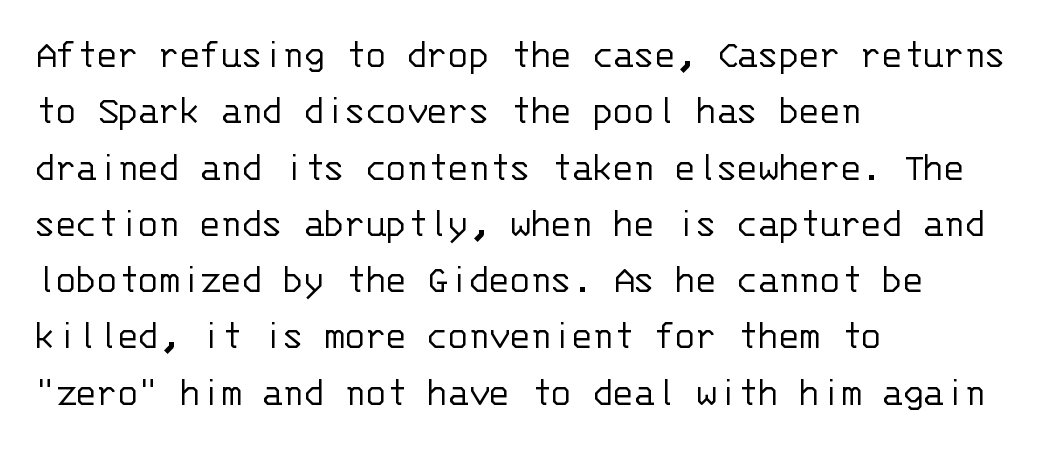
The image shows 42 px light sans-serif type, upright, monospaced; set left-aligned, normal line spacing (1.34x), normal letter spacing, not underlined; low stroke contrast and a large x-height.
